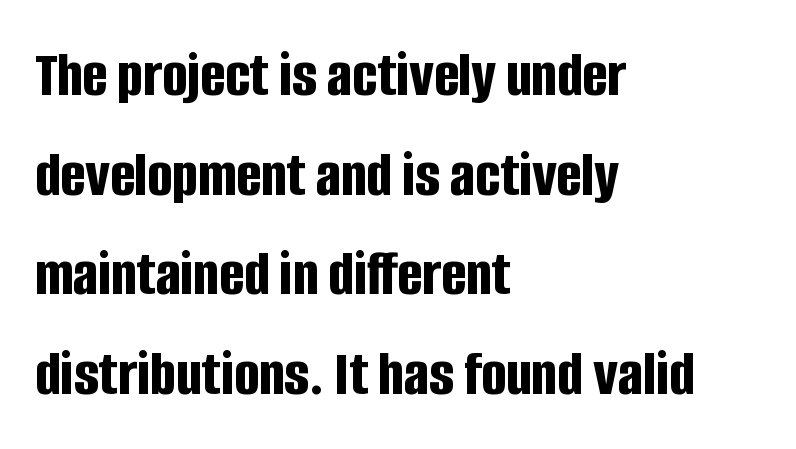
{"serif": "no", "italic": "no", "bold": "yes", "weight": "bold", "width": "condensed", "stroke_contrast": "low", "x_height": "large", "monospaced": "no", "underline": "no", "align": "left", "line_spacing": "normal", "line_spacing_ratio": 1.51, "letter_spacing": "normal", "letter_spacing_em": 0.0, "glyph_px": 66}
